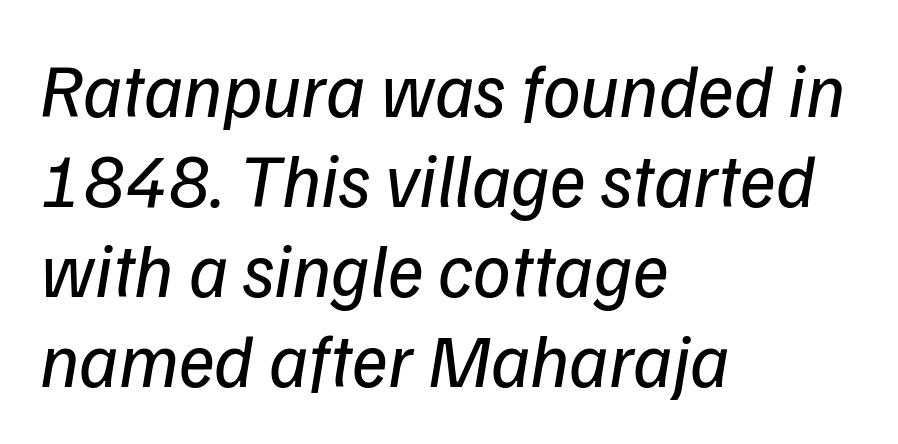
The image shows 75 px regular-weight type, italic (leaning right); set left-aligned, line spacing 1.2x, normal letter spacing, not underlined; low stroke contrast and a medium x-height.
